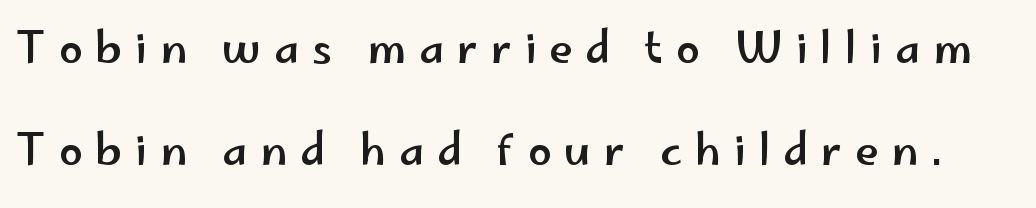
The image shows 42 px wide sans-serif type, upright; set loose line spacing (2.42x), unusually wide letter spacing (+0.31 em), not underlined; low stroke contrast and a small x-height.
